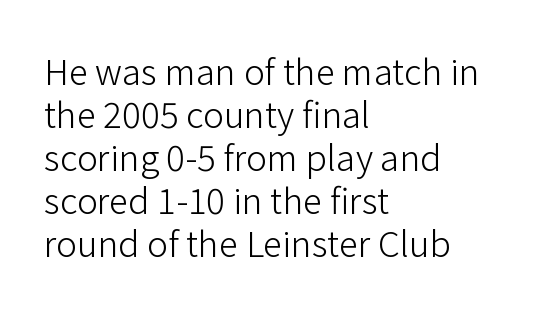
Honestly, the letter spacing is just normal — you wouldn't notice it. Rule under the text: the space is simply empty. Horizontally, the lines are justified to the leading edge only. In terms of letterform style, serifs are entirely absent. Character widths vary here, with narrow letters taking less room than wide ones. If you drew a line through each stem, it would be perfectly vertical.
